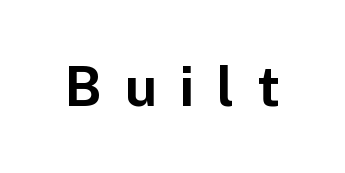
The image shows 54 px bold sans-serif type, upright; set unusually wide letter spacing (+0.42 em), not underlined; low stroke contrast and a medium x-height.
